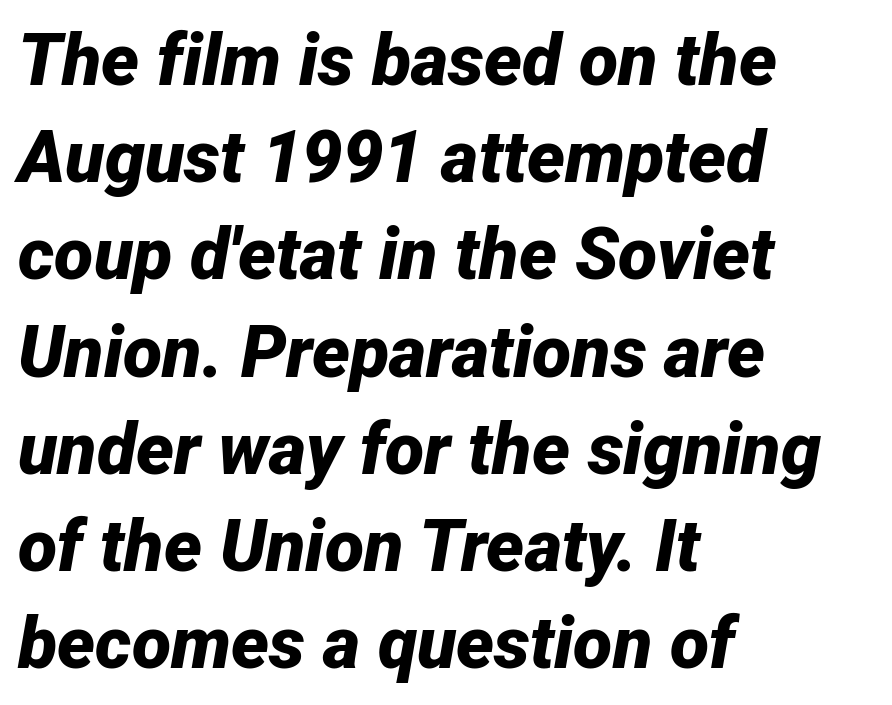
Here the glyphs are tracked normally, forming tight word shapes. The space directly below the letters is spotless. One-word summary of the alignment: left. Slanted lettering throughout. One glance says typical: line gaps are just what's usual. The passage shown is typed in a proportional face where columns would drift.
